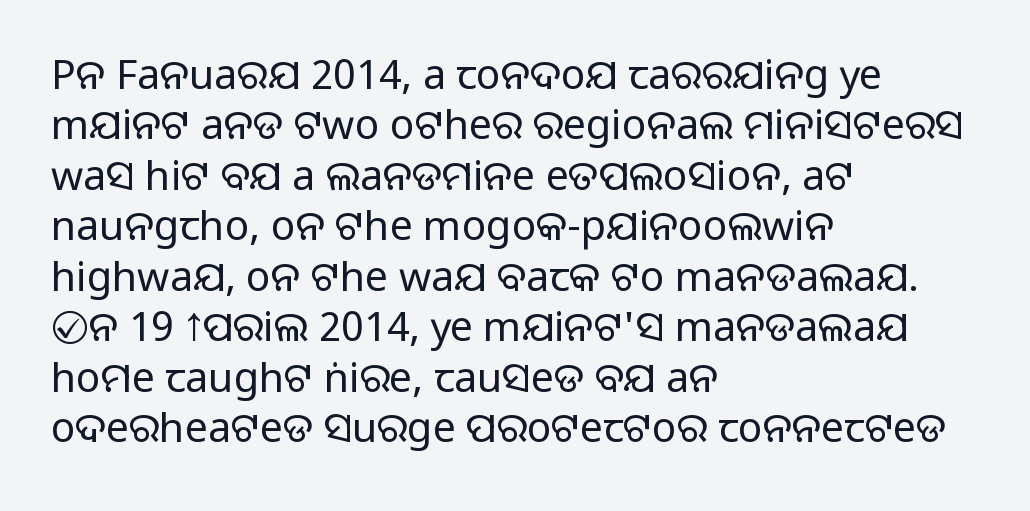
This rendering uses left alignment, leaving the right contour irregular. The cut favours lightness, reaching ordinary text weight at its darkest. Looks like regular typesetting: each glyph gets only the width it needs. Between one letter and the next there's only the usual sliver of space.
